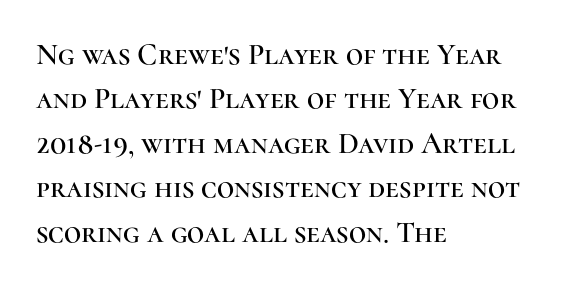
The image shows 30 px serif type, upright; set left-aligned, normal line spacing (1.48x), normal letter spacing, not underlined; high stroke contrast and a medium x-height.
